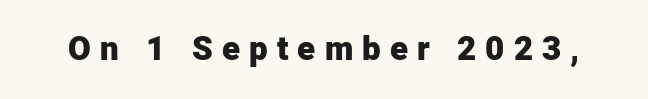
The font's upright variant was chosen for this text. Classification — sans serif. The letters advance in unequal steps, a hallmark of proportional type. Only glyphs here, with clear space below each row. This is heavy type, rendered in bold. Display-style spreading of the glyphs; the letterfit is very open.
